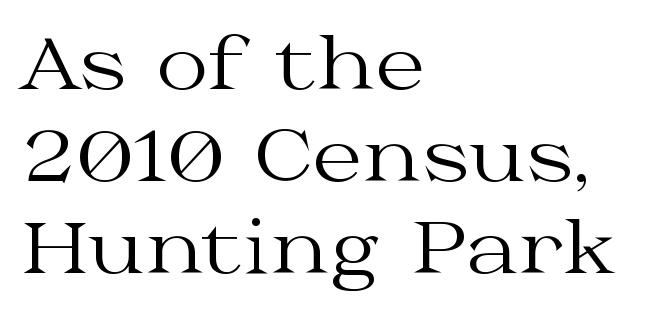
{"serif": "yes", "italic": "no", "bold": "no", "weight": "regular", "width": "wide", "stroke_contrast": "medium", "x_height": "medium", "monospaced": "no", "underline": "no", "align": "left", "line_spacing": "normal", "line_spacing_ratio": 1.28, "letter_spacing": "normal", "letter_spacing_em": 0.0, "glyph_px": 72}
